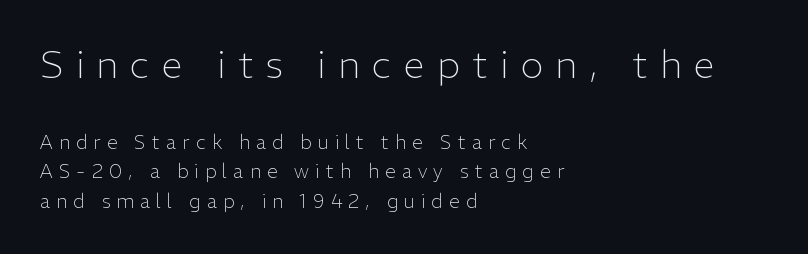
Q: Is the text bold? A: No.
Q: Is the text italic (slanted)? A: No, it is upright.
Q: Is the typeface a serif or a sans-serif typeface? A: Sans-serif.
Q: Is the text underlined? A: No.
Q: How is the paragraph aligned? A: Left-aligned.
Q: Is the spacing between letters normal or unusually wide? A: Unusually wide.
Q: Is the spacing between lines tight, normal or loose? A: Normal.
Q: Which block of text is set in a larger size, the first (top) or the second (bottom)? A: The first (top) one.
Q: Width (condensed, normal, or wide)? A: Normal.
Q: Stroke contrast? A: Low.
Q: x-height? A: Medium.
Q: Monospaced? A: No.
